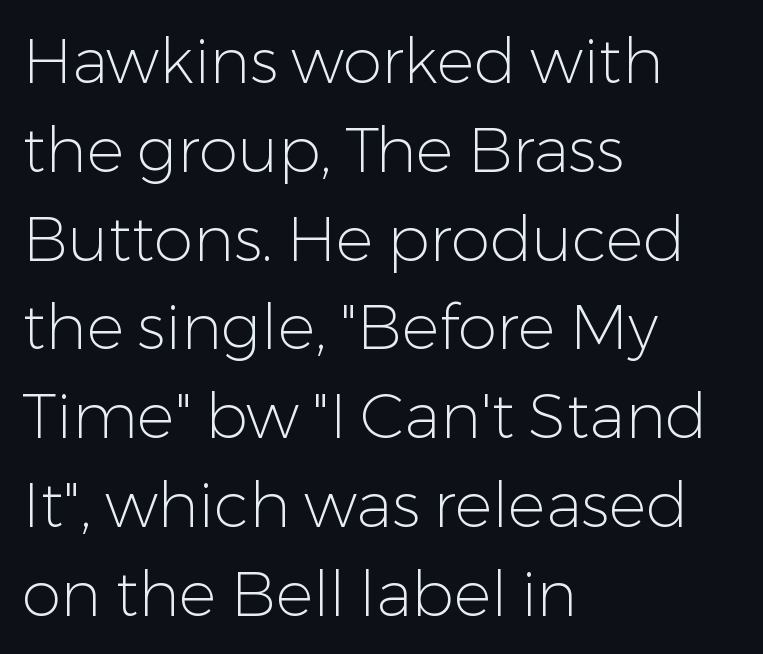
Q: Is the text bold? A: No.
Q: Is the text italic (slanted)? A: No, it is upright.
Q: Is the typeface a serif or a sans-serif typeface? A: Sans-serif.
Q: Is the text underlined? A: No.
Q: How is the paragraph aligned? A: Left-aligned.
Q: Is the spacing between letters normal or unusually wide? A: Normal.
Q: Is the spacing between lines tight, normal or loose? A: Normal.
Q: Width (condensed, normal, or wide)? A: Normal.
Q: Stroke contrast? A: Low.
Q: x-height? A: Medium.
Q: Monospaced? A: No.
